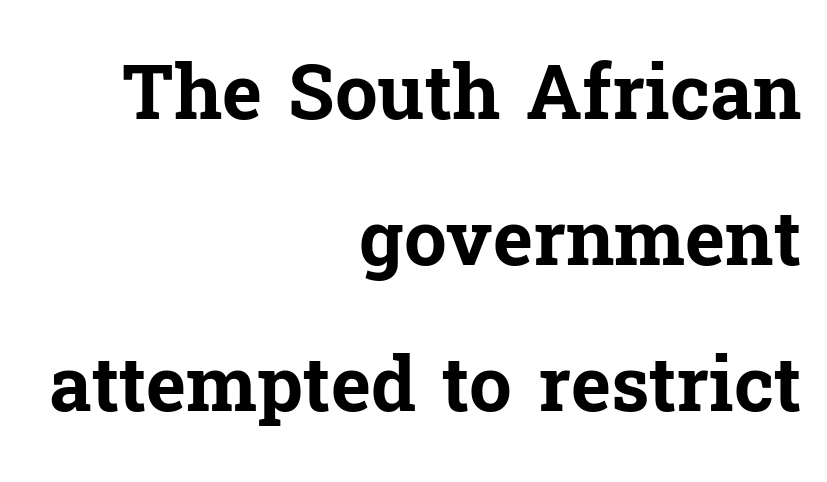
{"serif": "yes", "italic": "no", "bold": "yes", "weight": "bold", "width": "normal", "stroke_contrast": "low", "x_height": "medium", "monospaced": "no", "underline": "no", "align": "right", "line_spacing": "loose", "line_spacing_ratio": 1.92, "letter_spacing": "normal", "letter_spacing_em": 0.0, "glyph_px": 76}
